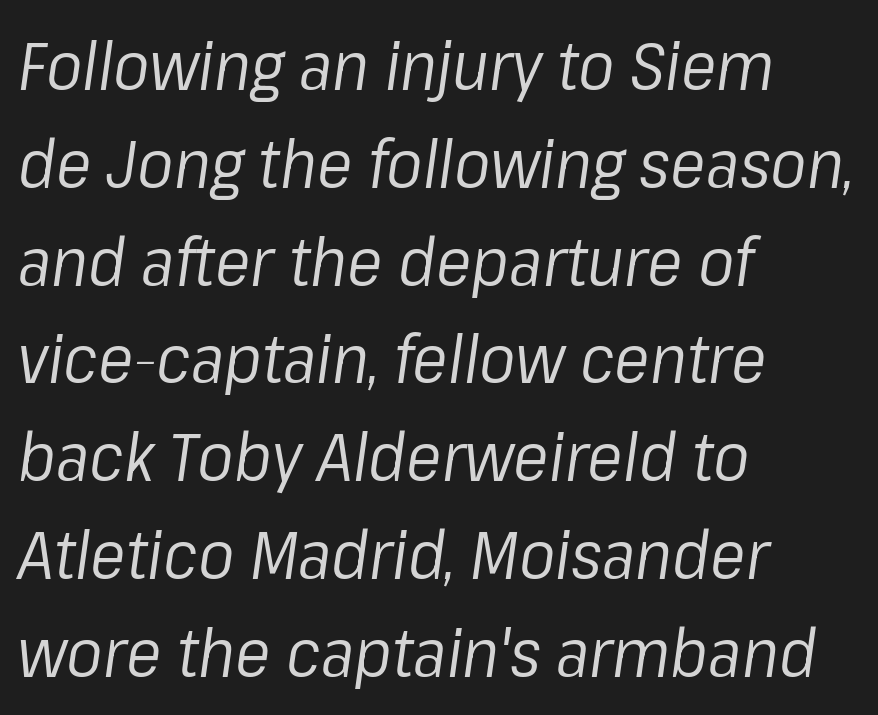
The image shows 67 px regular-weight type, italic (leaning right); set left-aligned, normal line spacing (1.46x), normal letter spacing, not underlined; low stroke contrast and a medium x-height.
